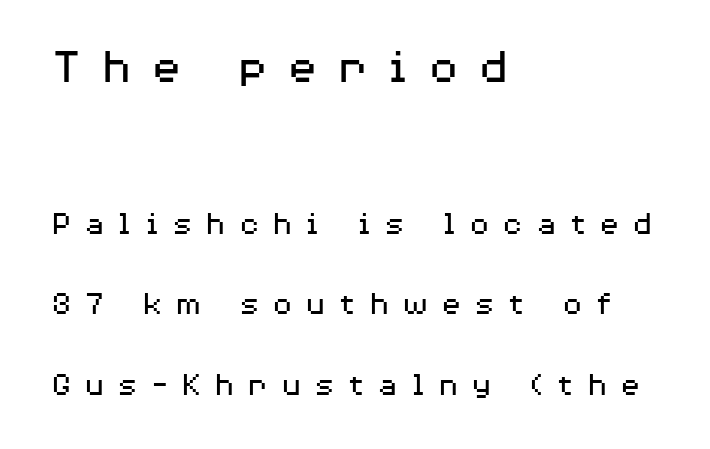
Q: Is the text bold? A: No.
Q: Is the text italic (slanted)? A: No, it is upright.
Q: Is the typeface a serif or a sans-serif typeface? A: Sans-serif.
Q: Is the text underlined? A: No.
Q: How is the paragraph aligned? A: Left-aligned.
Q: Is the spacing between letters normal or unusually wide? A: Unusually wide.
Q: Is the spacing between lines tight, normal or loose? A: Loose.
Q: Which block of text is set in a larger size, the first (top) or the second (bottom)? A: The first (top) one.
Q: Width (condensed, normal, or wide)? A: Wide.
Q: Stroke contrast? A: Medium.
Q: x-height? A: Medium.
Q: Monospaced? A: No.
